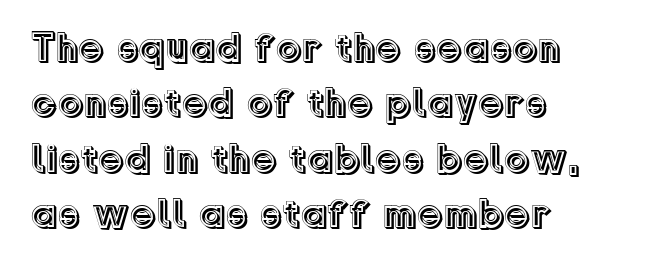
{"italic": "no", "width": "normal", "x_height": "medium", "monospaced": "no", "underline": "no", "align": "left", "line_spacing": "normal", "line_spacing_ratio": 1.35, "letter_spacing": "normal", "letter_spacing_em": 0.0, "glyph_px": 41}
